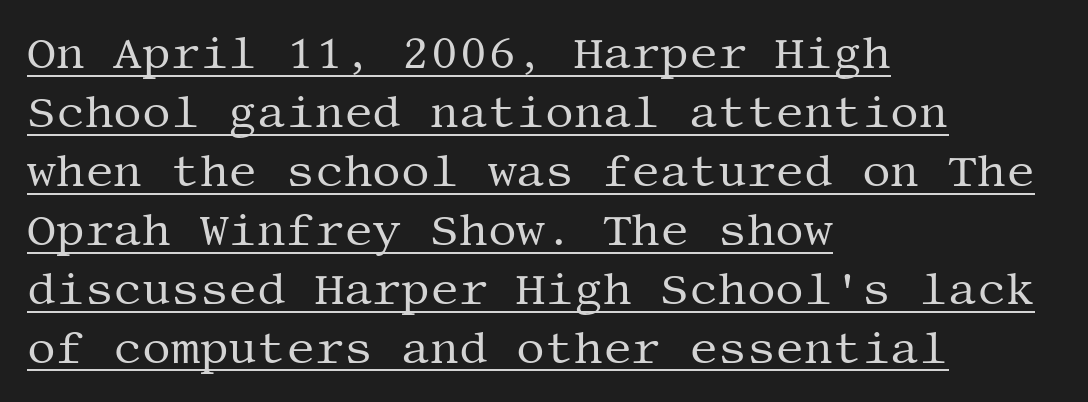
{"serif": "yes", "italic": "no", "bold": "no", "weight": "regular", "width": "normal", "stroke_contrast": "medium", "x_height": "large", "underline": "yes", "align": "left", "line_spacing": "normal", "line_spacing_ratio": 1.31, "letter_spacing": "normal", "letter_spacing_em": 0.0, "glyph_px": 45}
